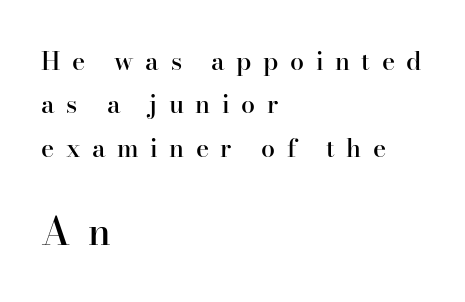
Q: Is the text bold? A: Semi-bold.
Q: Is the text italic (slanted)? A: No, it is upright.
Q: Is the typeface a serif or a sans-serif typeface? A: Serif.
Q: Is the text underlined? A: No.
Q: How is the paragraph aligned? A: Left-aligned.
Q: Is the spacing between letters normal or unusually wide? A: Unusually wide.
Q: Which block of text is set in a larger size, the first (top) or the second (bottom)? A: The second (bottom) one.
Q: Width (condensed, normal, or wide)? A: Normal.
Q: Stroke contrast? A: High.
Q: x-height? A: Small.
Q: Monospaced? A: No.
